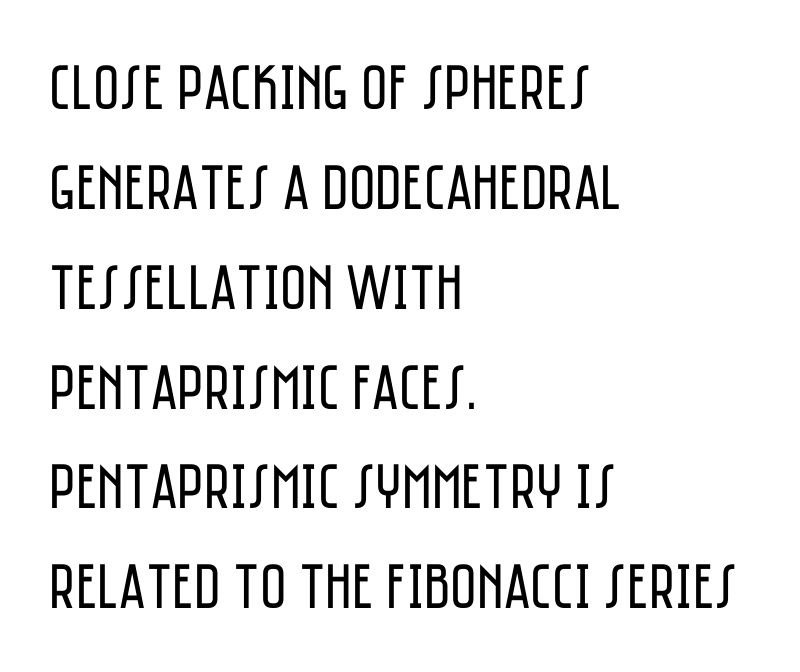
Q: Is the text bold? A: No.
Q: Is the text italic (slanted)? A: No, it is upright.
Q: Is the typeface a serif or a sans-serif typeface? A: Sans-serif.
Q: Is the text underlined? A: No.
Q: How is the paragraph aligned? A: Left-aligned.
Q: Is the spacing between letters normal or unusually wide? A: Normal.
Q: Is the spacing between lines tight, normal or loose? A: Normal.
Q: Width (condensed, normal, or wide)? A: Condensed.
Q: Stroke contrast? A: Low.
Q: x-height? A: Large.
Q: Monospaced? A: No.
